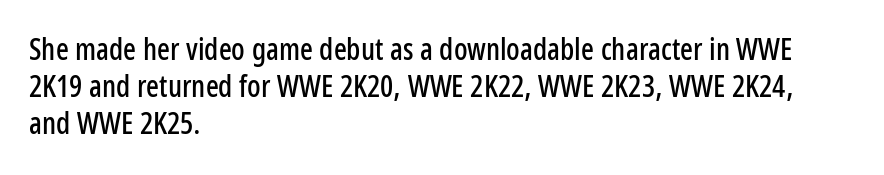
The image shows 30 px condensed sans-serif type, upright; set left-aligned, line spacing 1.24x, normal letter spacing, not underlined; low stroke contrast and a medium x-height.
